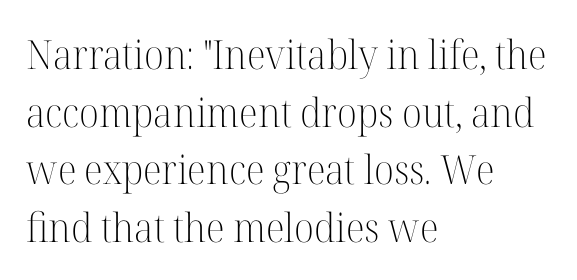
{"serif": "yes", "italic": "no", "bold": "no", "weight": "light", "width": "normal", "stroke_contrast": "high", "x_height": "medium", "monospaced": "no", "underline": "no", "align": "left", "line_spacing": "normal", "line_spacing_ratio": 1.44, "letter_spacing": "normal", "letter_spacing_em": 0.0, "glyph_px": 40}
